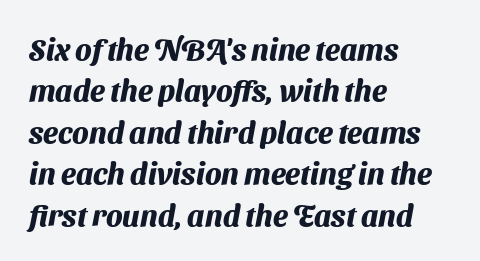
Q: Is the text bold? A: Yes.
Q: Is the typeface a serif or a sans-serif typeface? A: Sans-serif.
Q: Is the text underlined? A: No.
Q: How is the paragraph aligned? A: Left-aligned.
Q: Is the spacing between letters normal or unusually wide? A: Normal.
Q: Is the spacing between lines tight, normal or loose? A: Normal.
Q: Width (condensed, normal, or wide)? A: Normal.
Q: Stroke contrast? A: Medium.
Q: x-height? A: Medium.
Q: Monospaced? A: No.
